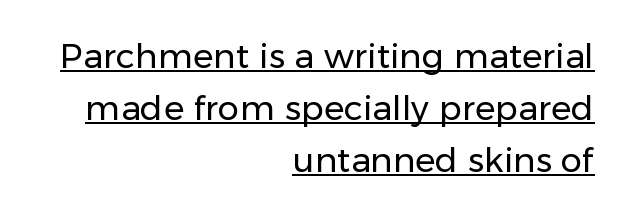
Each letter keeps its own natural width here, so spacing adapts to shape. The passage shown stacks its lines at a standard gap. Is the letter spacing exaggerated? No — it looks like the ordinary default. Note: no serifs on the glyphs.
